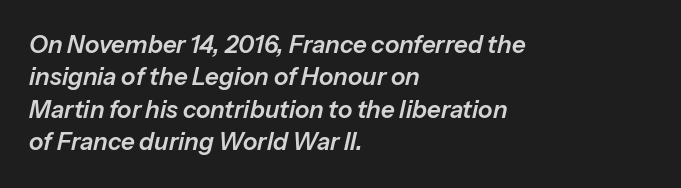
{"italic": "yes", "lean": "right", "slant_degrees": 13, "underline": "no", "align": "left", "line_spacing": "normal", "line_spacing_ratio": 1.35, "letter_spacing": "normal", "letter_spacing_em": 0.0, "glyph_px": 24}
